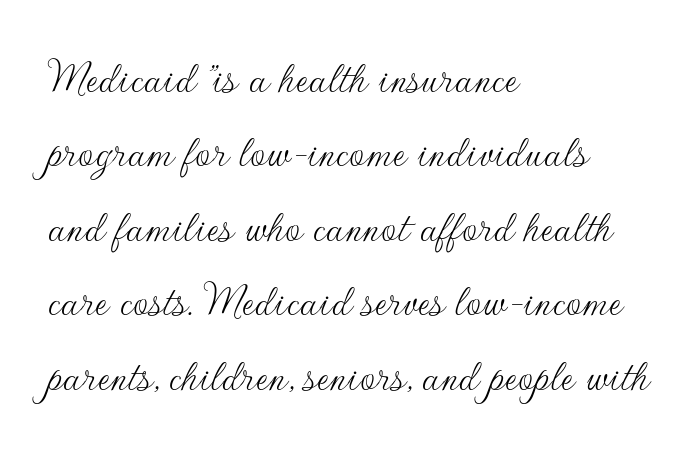
The image shows 48 px thin sans-serif type; set left-aligned, normal line spacing (1.55x), normal letter spacing, not underlined; low stroke contrast and a small x-height.
